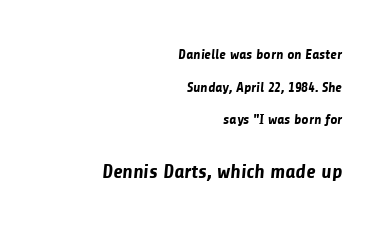
The image shows 20 px bold type; set right-aligned, loose line spacing (2.33x), normal letter spacing, not underlined; the second (bottom) block is 1.43x larger.
